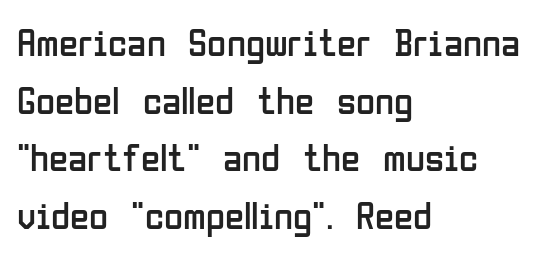
Q: Is the text bold? A: No.
Q: Is the text italic (slanted)? A: No, it is upright.
Q: Is the typeface a serif or a sans-serif typeface? A: Sans-serif.
Q: Is the text underlined? A: No.
Q: How is the paragraph aligned? A: Left-aligned.
Q: Is the spacing between letters normal or unusually wide? A: Normal.
Q: Is the spacing between lines tight, normal or loose? A: Normal.
Q: Width (condensed, normal, or wide)? A: Condensed.
Q: Stroke contrast? A: Low.
Q: x-height? A: Medium.
Q: Monospaced? A: No.
